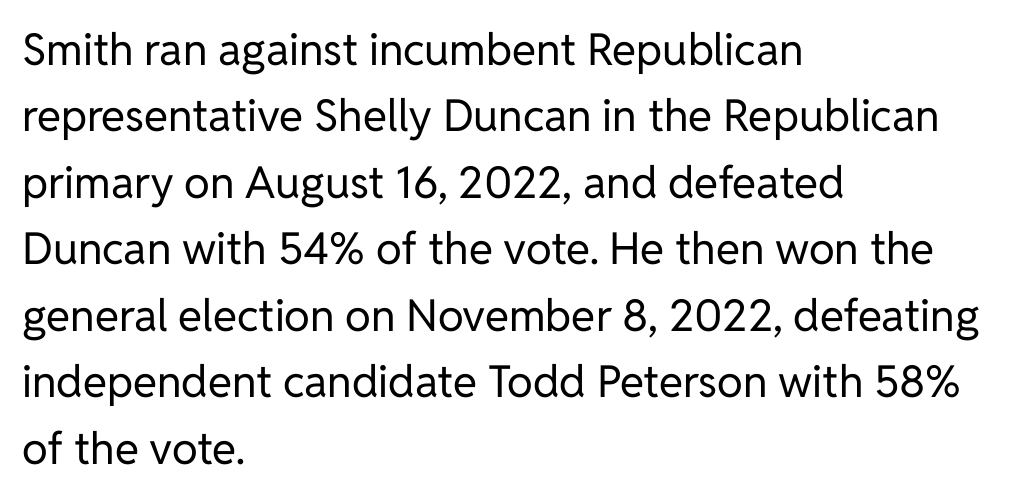
Q: Is the text bold? A: No.
Q: Is the text italic (slanted)? A: No, it is upright.
Q: Is the typeface a serif or a sans-serif typeface? A: Sans-serif.
Q: Is the text underlined? A: No.
Q: How is the paragraph aligned? A: Left-aligned.
Q: Is the spacing between letters normal or unusually wide? A: Normal.
Q: Is the spacing between lines tight, normal or loose? A: Normal.
Q: Width (condensed, normal, or wide)? A: Normal.
Q: Stroke contrast? A: Low.
Q: x-height? A: Medium.
Q: Monospaced? A: No.
